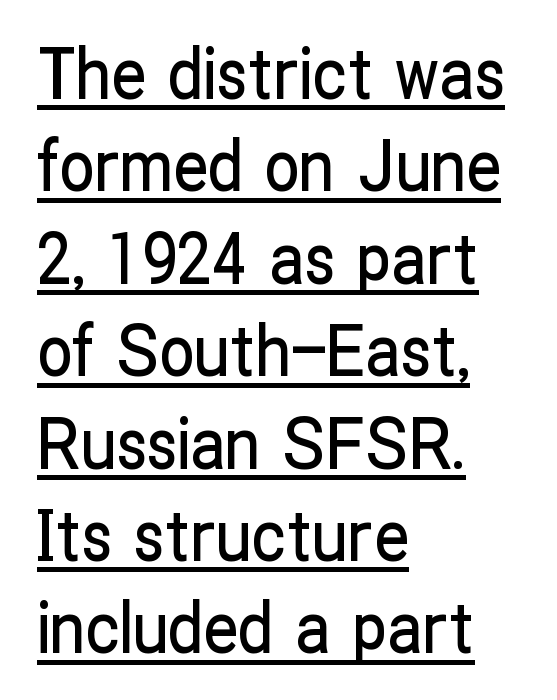
The image shows 70 px condensed sans-serif type, upright; set left-aligned, normal line spacing (1.32x), normal letter spacing, underlined; low stroke contrast and a medium x-height.
